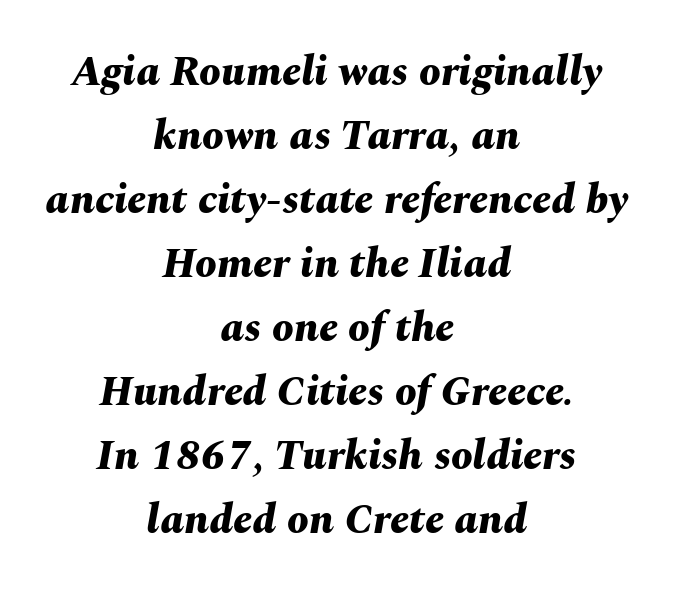
The image shows 43 px bold type, italic (leaning right); set centered, normal line spacing (1.49x), normal letter spacing, not underlined; medium stroke contrast and a medium x-height.
